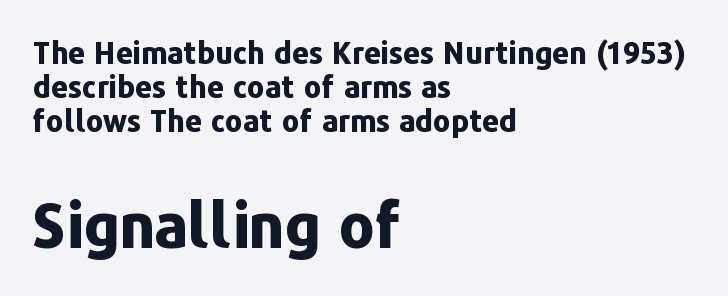
Layout note: lines flush left. Cramped leading. Heavy, bold letterforms. Anything drawn beneath the words? Only blank space. You get the small type first, then a jump to larger type. Every stem runs plumb, perpendicular to the baseline.
